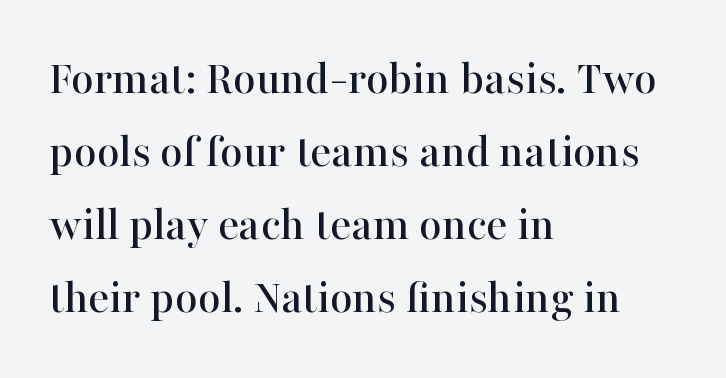
Q: Is the text italic (slanted)? A: No, it is upright.
Q: Is the typeface a serif or a sans-serif typeface? A: Serif.
Q: Is the text underlined? A: No.
Q: How is the paragraph aligned? A: Left-aligned.
Q: Is the spacing between letters normal or unusually wide? A: Normal.
Q: Is the spacing between lines tight, normal or loose? A: Normal.
Q: Width (condensed, normal, or wide)? A: Normal.
Q: Stroke contrast? A: High.
Q: x-height? A: Medium.
Q: Monospaced? A: No.
